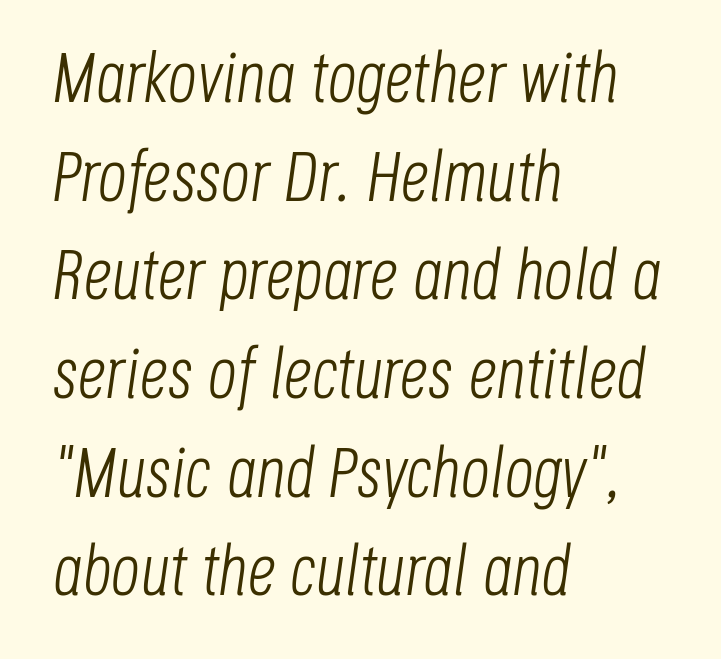
{"italic": "yes", "lean": "right", "slant_degrees": 8, "bold": "no", "weight": "light", "width": "condensed", "stroke_contrast": "low", "x_height": "large", "monospaced": "no", "underline": "no", "align": "left", "line_spacing": "normal", "line_spacing_ratio": 1.39, "letter_spacing": "normal", "letter_spacing_em": 0.0, "glyph_px": 71}
